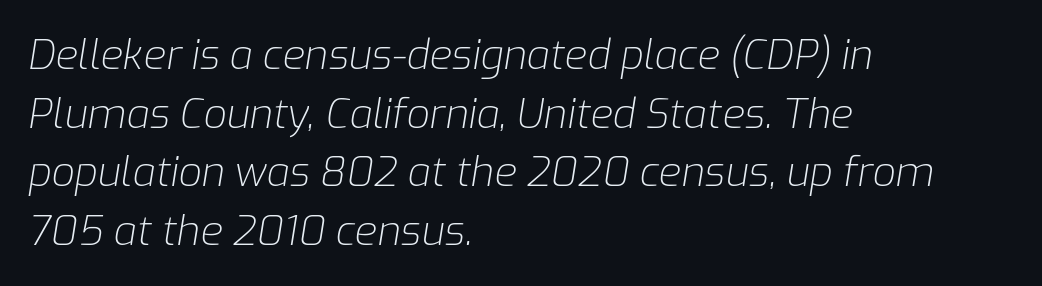
{"italic": "yes", "lean": "right", "slant_degrees": 9, "bold": "no", "weight": "light", "width": "normal", "stroke_contrast": "low", "x_height": "medium", "monospaced": "no", "underline": "no", "align": "left", "line_spacing": "normal", "line_spacing_ratio": 1.43, "letter_spacing": "normal", "letter_spacing_em": 0.0, "glyph_px": 41}
